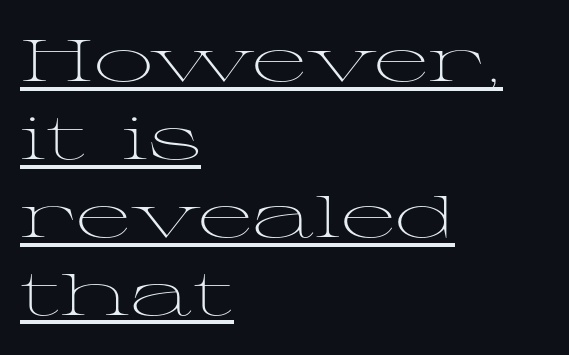
Q: Is the text bold? A: No.
Q: Is the text italic (slanted)? A: No, it is upright.
Q: Is the typeface a serif or a sans-serif typeface? A: Serif.
Q: Is the text underlined? A: Yes.
Q: How is the paragraph aligned? A: Left-aligned.
Q: Is the spacing between letters normal or unusually wide? A: Normal.
Q: Is the spacing between lines tight, normal or loose? A: Normal.
Q: Width (condensed, normal, or wide)? A: Wide.
Q: Stroke contrast? A: Medium.
Q: x-height? A: Medium.
Q: Monospaced? A: No.
